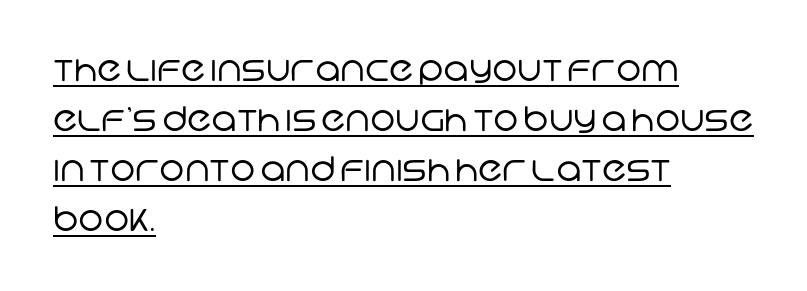
{"serif": "no", "bold": "no", "weight": "regular", "width": "normal", "stroke_contrast": "low", "x_height": "large", "monospaced": "no", "underline": "yes", "align": "left", "line_spacing": "normal", "line_spacing_ratio": 1.47, "letter_spacing": "normal", "letter_spacing_em": 0.0, "glyph_px": 34}
